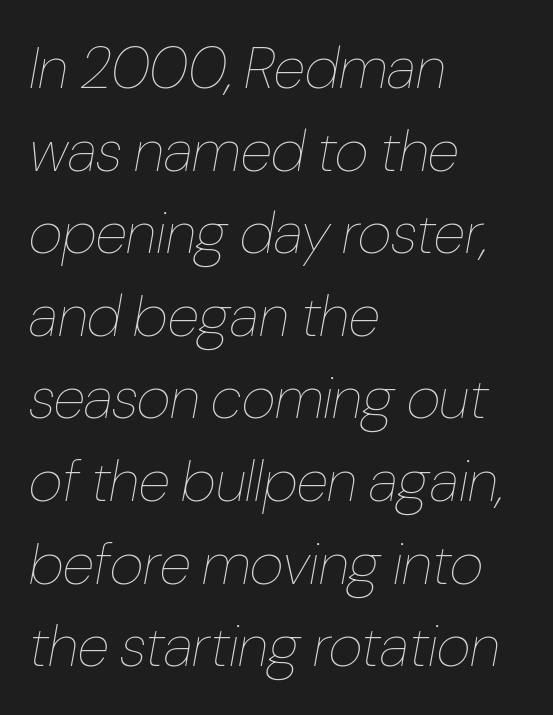
The image shows 59 px thin, condensed type, italic (leaning right); set left-aligned, normal line spacing (1.4x), normal letter spacing, not underlined; low stroke contrast and a medium x-height.
